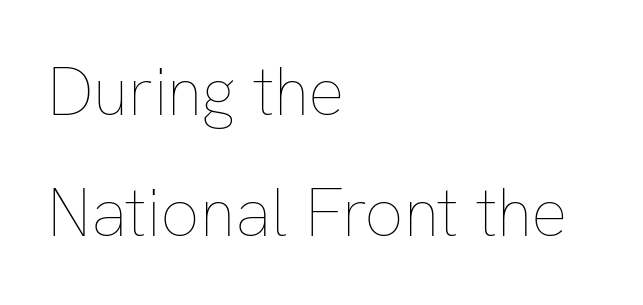
The image shows 68 px thin type, upright; set left-aligned, line spacing 1.78x, normal letter spacing, not underlined; low stroke contrast and a medium x-height.
